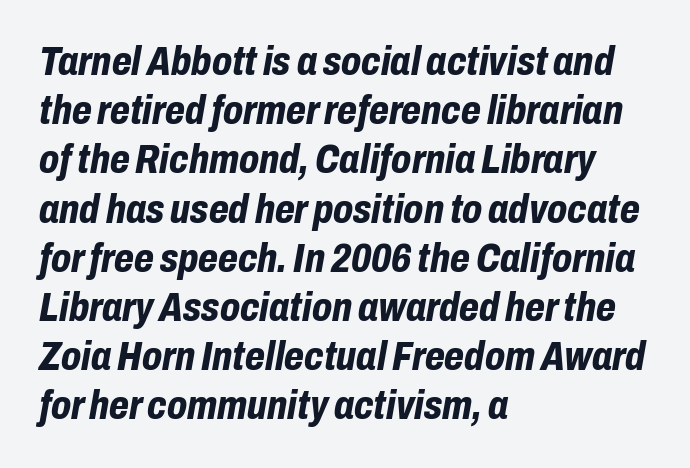
The image shows 41 px bold, condensed type, italic (leaning right); set left-aligned, line spacing 1.2x, normal letter spacing, not underlined; low stroke contrast and a medium x-height.
